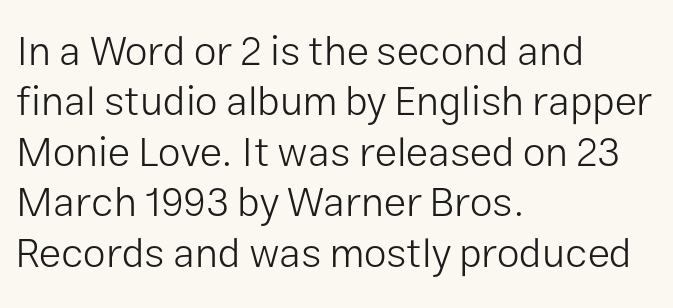
The image shows 41 px light sans-serif type, upright; set left-aligned, line spacing 1.23x, normal letter spacing, not underlined; low stroke contrast and a medium x-height.
